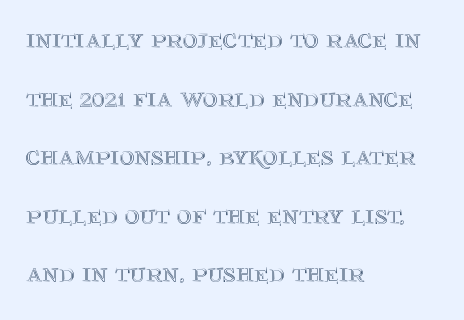
The image shows 28 px text type, upright; set left-aligned, loose line spacing (2.09x), normal letter spacing, not underlined; a large x-height.
